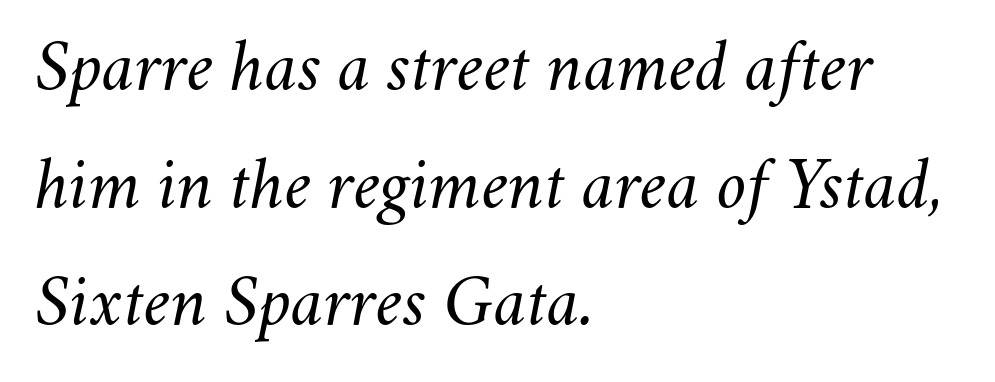
Q: Is the text bold? A: No.
Q: Is the text italic (slanted)? A: Yes, it leans right by about 11 degrees.
Q: Is the text underlined? A: No.
Q: How is the paragraph aligned? A: Left-aligned.
Q: Is the spacing between letters normal or unusually wide? A: Normal.
Q: Is the spacing between lines tight, normal or loose? A: Normal.
Q: Width (condensed, normal, or wide)? A: Normal.
Q: Stroke contrast? A: Medium.
Q: x-height? A: Small.
Q: Monospaced? A: No.
